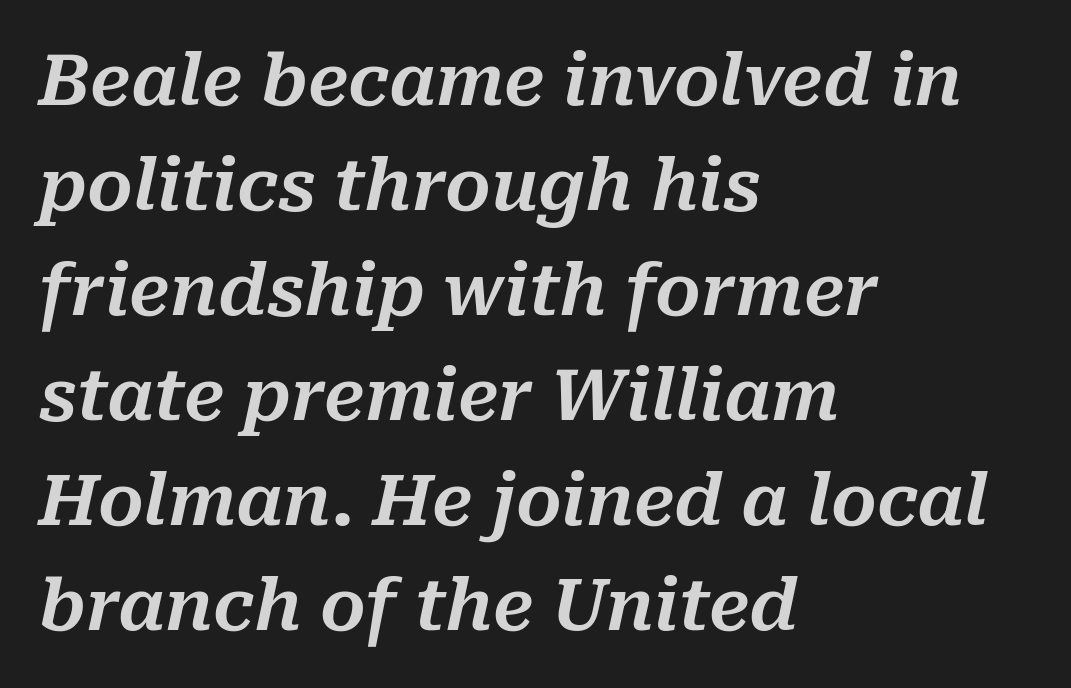
{"italic": "yes", "lean": "right", "slant_degrees": 10, "width": "normal", "stroke_contrast": "medium", "x_height": "medium", "monospaced": "no", "underline": "no", "align": "left", "line_spacing": "normal", "line_spacing_ratio": 1.48, "letter_spacing": "normal", "letter_spacing_em": 0.0, "glyph_px": 71}
